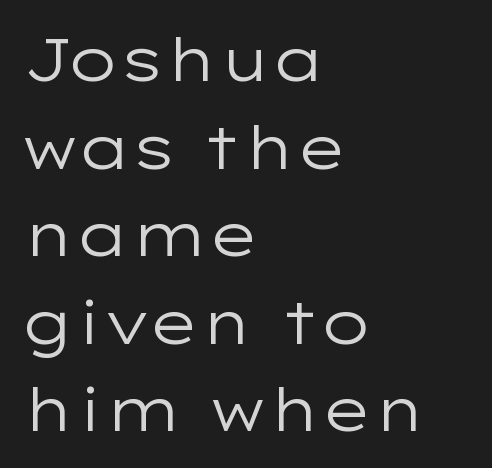
{"serif": "no", "italic": "no", "bold": "no", "weight": "regular", "width": "wide", "stroke_contrast": "low", "x_height": "medium", "monospaced": "no", "underline": "no", "align": "left", "line_spacing": "normal", "line_spacing_ratio": 1.46, "letter_spacing": "normal", "letter_spacing_em": 0.0, "glyph_px": 60}
